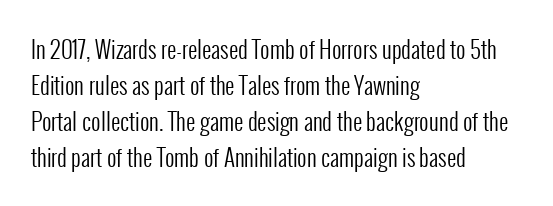
The image shows 23 px text type, upright; set left-aligned, normal line spacing (1.57x), normal letter spacing, not underlined.
